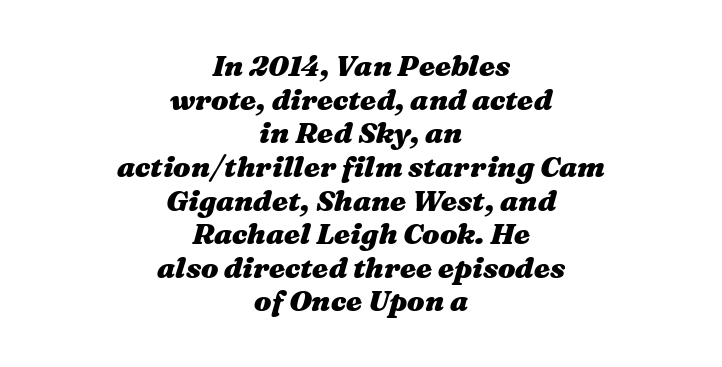
{"italic": "yes", "lean": "right", "slant_degrees": 16, "bold": "yes", "weight": "heavy", "width": "wide", "stroke_contrast": "medium", "x_height": "medium", "monospaced": "no", "underline": "no", "align": "center", "line_spacing_ratio": 1.16, "letter_spacing": "normal", "letter_spacing_em": 0.0, "glyph_px": 29}
